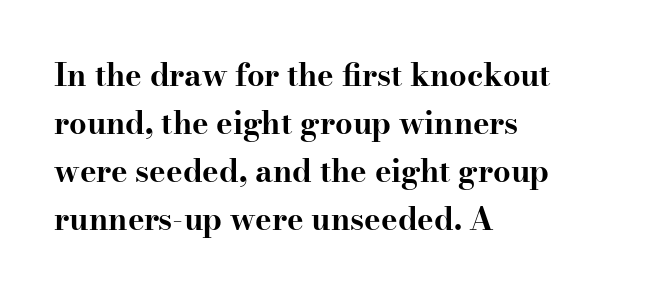
The image shows 31 px bold, wide serif type, upright; set left-aligned, normal line spacing (1.55x), normal letter spacing, not underlined; high stroke contrast and a small x-height.
